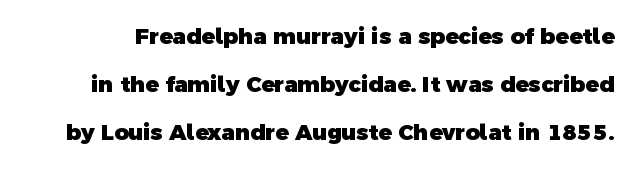
{"bold": "yes", "underline": "no", "line_spacing": "loose", "line_spacing_ratio": 2.18, "letter_spacing": "normal", "letter_spacing_em": 0.0, "glyph_px": 22}
